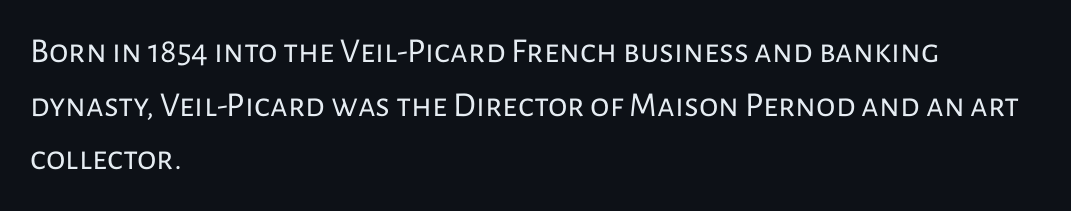
No chunkiness to these letters — they're not bold. The space beneath each line is pristine and unruled. Horizontally, the lines are justified to the leading edge only. The letters sit at their default tracking, neither squeezed nor spread.
